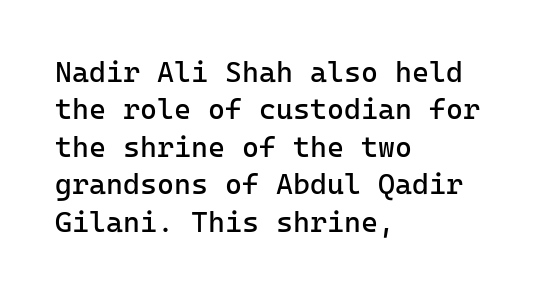
{"serif": "no", "italic": "no", "bold": "no", "weight": "regular", "width": "normal", "stroke_contrast": "low", "x_height": "medium", "monospaced": "yes", "underline": "no", "align": "left", "line_spacing": "normal", "line_spacing_ratio": 1.29, "letter_spacing": "normal", "letter_spacing_em": 0.0, "glyph_px": 29}
